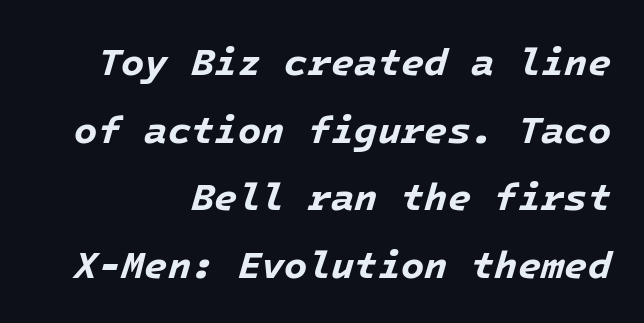
Yep, that's italic — everything's leaning. Right-aligned paragraph, ragged on the left. Stroke thickness is high; the sample reads as a true bold. Check the space under the baseline: it is left empty.
